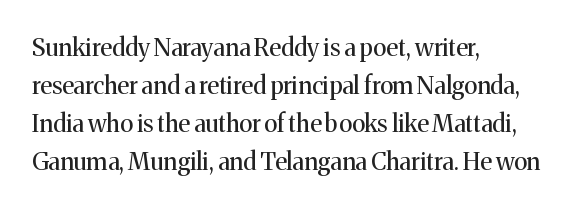
The image shows 24 px text type, upright; set left-aligned, normal line spacing (1.58x), normal letter spacing, not underlined.
